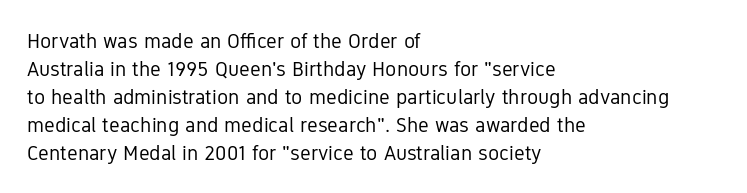
The image shows 21 px text type, upright; set left-aligned, normal line spacing (1.33x), normal letter spacing, not underlined.
